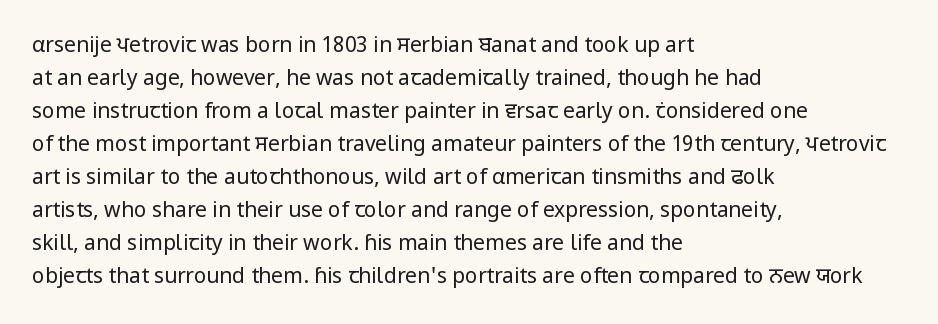
The image shows 21 px text type, upright; set left-aligned, normal line spacing (1.57x), normal letter spacing, not underlined.
